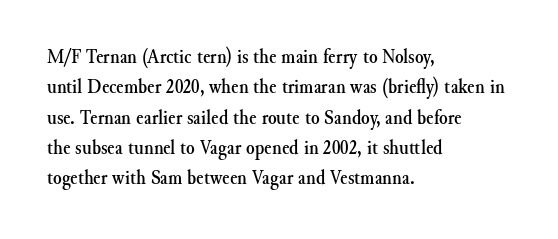
Descenders are the only things crossing below the line. The paragraph has a hard left edge and a soft right edge. Nothing unusual about the tracking: characters are spaced as the font intends. Vertically, the passage feels balanced, rows spaced as you'd expect. If you drew a line through each stem, it would be perfectly vertical.
